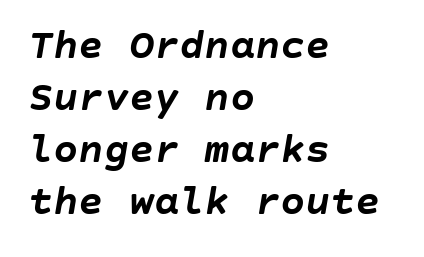
The passage is arranged the way most books set body copy — flush left. The tracking reads as untouched default to a designer's eye. Plain, unruled lines of type. These lines were composed using italics. The strokes are fattened all the way to bold.
